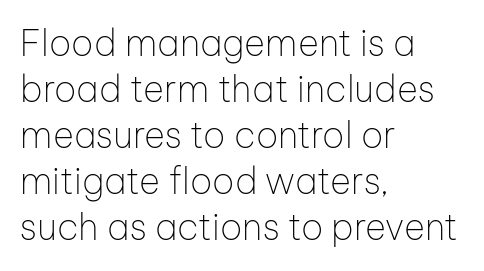
No chunkiness to these letters — they're not bold. Lines of text with bare space underneath. In terms of letterspacing, this is plain default setting. Does the type have serifs? No, each stem ends abruptly.
